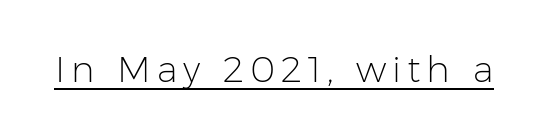
The image shows 36 px light sans-serif type, upright; set underlined; low stroke contrast and a medium x-height.
